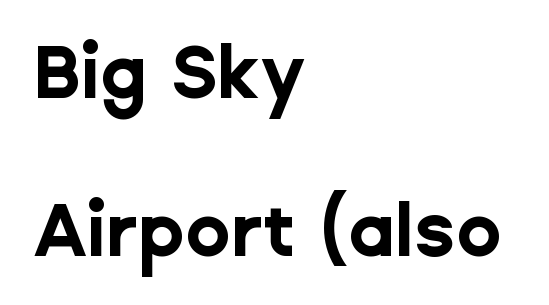
The image shows 74 px bold sans-serif type, upright; set left-aligned, loose line spacing (2.13x), normal letter spacing, not underlined; low stroke contrast and a medium x-height.
